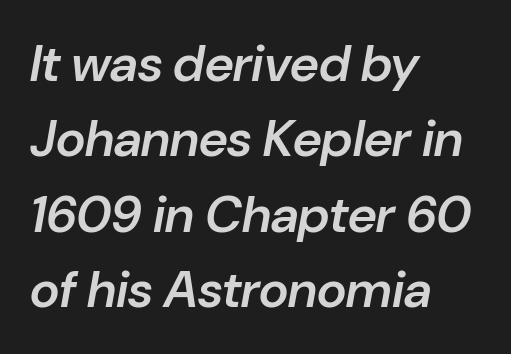
Compared with typical body copy, the letter spacing here is the same. The paragraph shown leans on its left margin. The whole block is typeset with a tilt. Here the designer chose a conventional face with non-uniform glyph widths.
